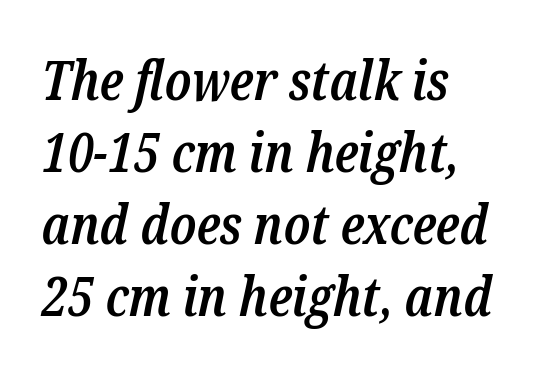
{"serif": "yes", "italic": "yes", "lean": "right", "slant_degrees": 12, "bold": "semi", "weight": "semibold", "width": "condensed", "stroke_contrast": "low", "x_height": "medium", "monospaced": "no", "underline": "no", "align": "left", "line_spacing": "normal", "line_spacing_ratio": 1.31, "letter_spacing": "normal", "letter_spacing_em": 0.0, "glyph_px": 55}
